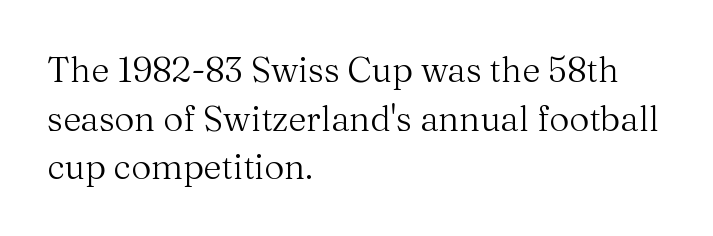
{"serif": "yes", "italic": "no", "bold": "no", "weight": "regular", "width": "normal", "stroke_contrast": "medium", "x_height": "medium", "monospaced": "no", "underline": "no", "align": "left", "line_spacing": "normal", "line_spacing_ratio": 1.39, "letter_spacing": "normal", "letter_spacing_em": 0.0, "glyph_px": 35}
